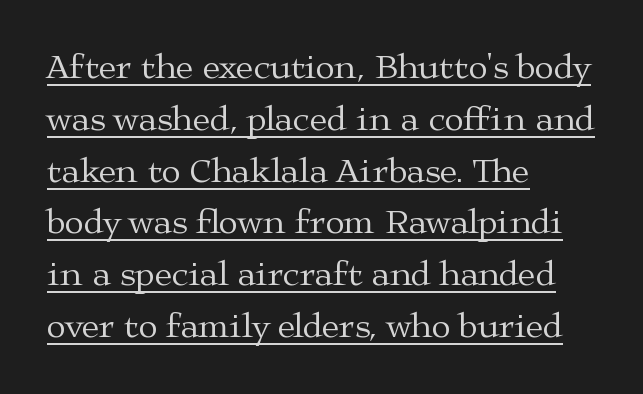
{"serif": "yes", "italic": "no", "bold": "no", "weight": "regular", "width": "wide", "stroke_contrast": "medium", "x_height": "medium", "monospaced": "no", "underline": "yes", "align": "left", "line_spacing": "normal", "line_spacing_ratio": 1.48, "letter_spacing": "normal", "letter_spacing_em": 0.0, "glyph_px": 35}
